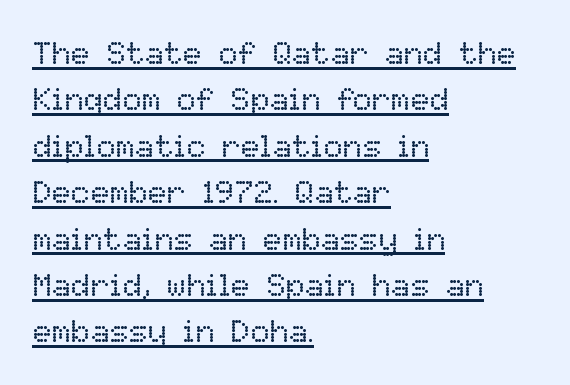
The image shows 32 px regular-weight type, upright; set left-aligned, normal line spacing (1.45x), normal letter spacing, underlined; low stroke contrast and a medium x-height.
